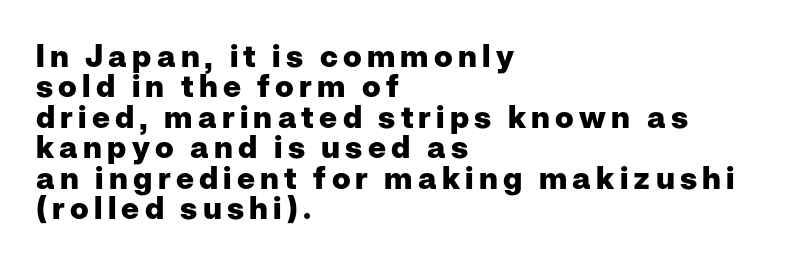
The image shows 31 px heavy sans-serif type, upright; set left-aligned, tight line spacing (0.98x), not underlined; low stroke contrast and a medium x-height.
